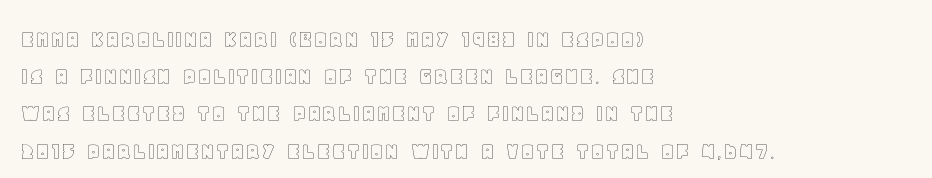
The image shows 26 px text type, upright; set left-aligned, normal line spacing (1.43x), normal letter spacing, not underlined.
